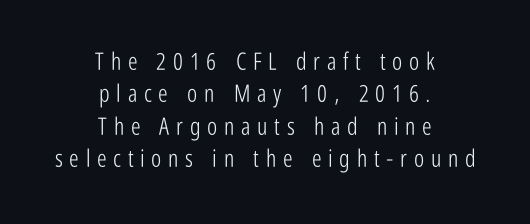
Q: Is the text bold? A: No.
Q: Is the text italic (slanted)? A: No, it is upright.
Q: Is the text underlined? A: No.
Q: How is the paragraph aligned? A: Centered.
Q: Is the spacing between letters normal or unusually wide? A: Unusually wide.
Q: Is the spacing between lines tight, normal or loose? A: Normal.
